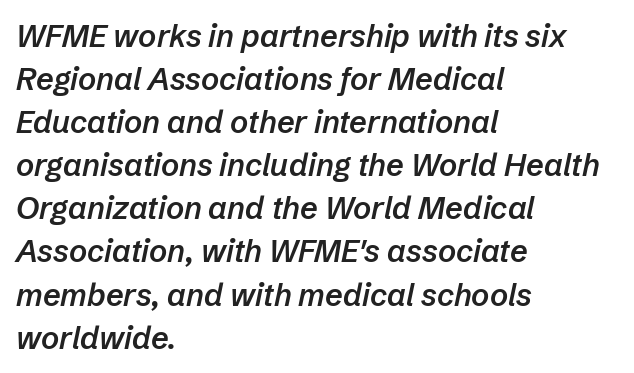
{"italic": "yes", "lean": "right", "slant_degrees": 12, "bold": "semi", "weight": "semibold", "width": "normal", "stroke_contrast": "low", "x_height": "medium", "monospaced": "no", "underline": "no", "align": "left", "line_spacing": "normal", "line_spacing_ratio": 1.39, "letter_spacing": "normal", "letter_spacing_em": 0.0, "glyph_px": 31}
